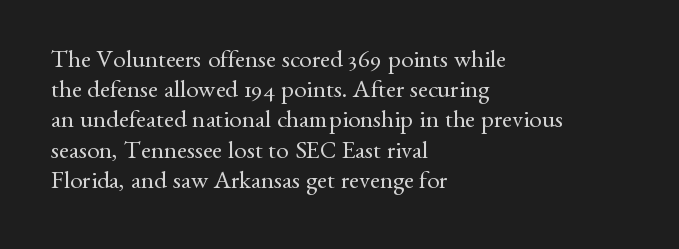
{"italic": "no", "bold": "no", "underline": "no", "align": "left", "line_spacing_ratio": 1.21, "letter_spacing": "normal", "letter_spacing_em": 0.0, "glyph_px": 25}
